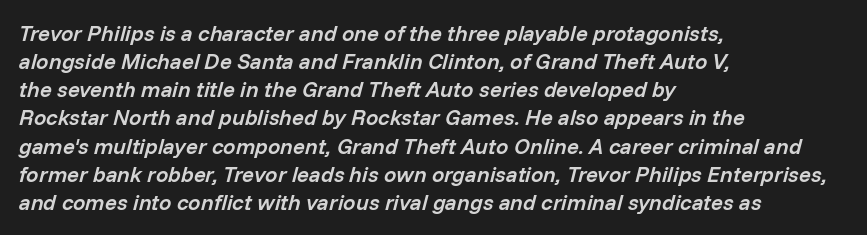
{"italic": "yes", "lean": "right", "slant_degrees": 14, "bold": "semi", "underline": "no", "align": "left", "line_spacing": "normal", "line_spacing_ratio": 1.28, "letter_spacing": "normal", "letter_spacing_em": 0.0, "glyph_px": 22}
